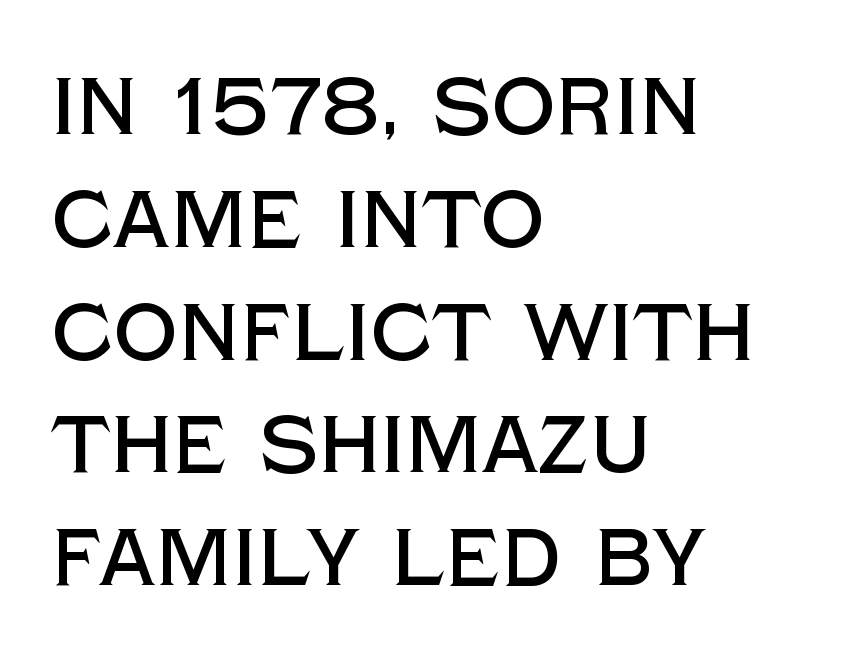
{"serif": "no", "italic": "no", "width": "normal", "x_height": "large", "monospaced": "no", "underline": "no", "align": "left", "line_spacing": "normal", "line_spacing_ratio": 1.41, "letter_spacing": "normal", "letter_spacing_em": 0.0, "glyph_px": 80}
